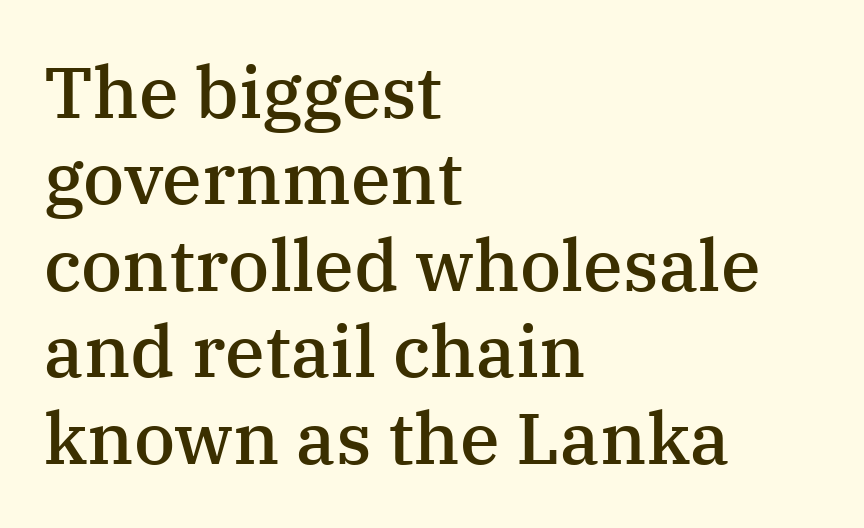
{"serif": "yes", "italic": "no", "bold": "semi", "weight": "semibold", "width": "normal", "stroke_contrast": "medium", "x_height": "medium", "monospaced": "no", "underline": "no", "align": "left", "line_spacing_ratio": 1.2, "letter_spacing": "normal", "letter_spacing_em": 0.0, "glyph_px": 72}
